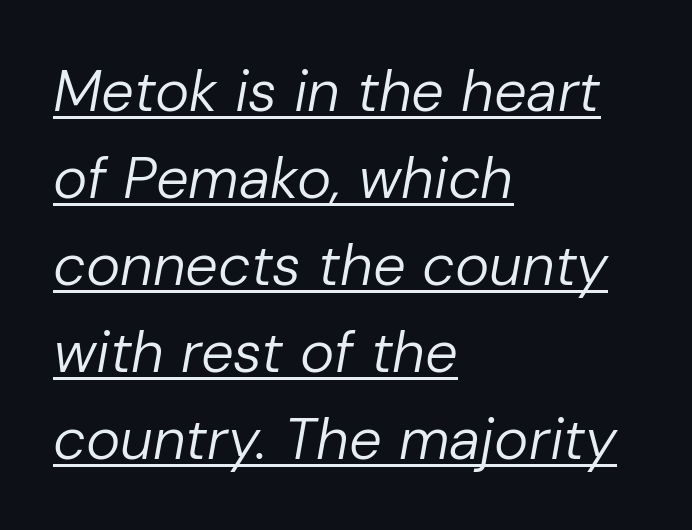
Q: Is the text bold? A: No.
Q: Is the text italic (slanted)? A: Yes, it leans right by about 10 degrees.
Q: Is the text underlined? A: Yes.
Q: How is the paragraph aligned? A: Left-aligned.
Q: Is the spacing between letters normal or unusually wide? A: Normal.
Q: Is the spacing between lines tight, normal or loose? A: Normal.
Q: Width (condensed, normal, or wide)? A: Normal.
Q: Stroke contrast? A: Low.
Q: x-height? A: Medium.
Q: Monospaced? A: No.
